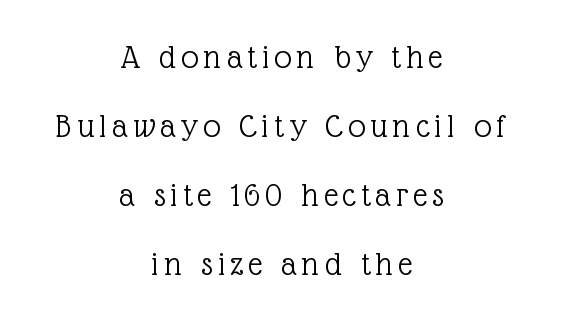
No italicization has been applied; the sample stays upright. The letters advance in unequal steps, a hallmark of proportional type. Summary of vertical rhythm: relaxed, with wide interline spacing. This sample is center-justified, so both line endings float freely. Letters have the restrained weight of plain body copy at most.
